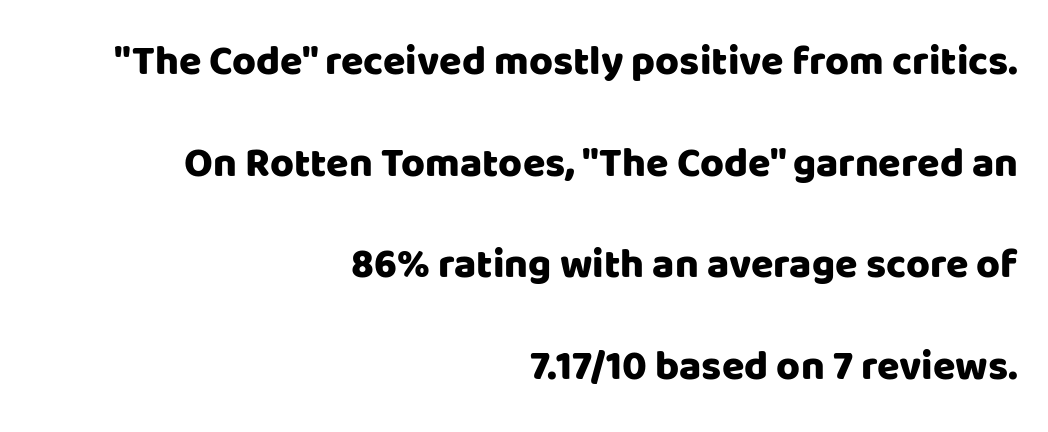
Q: Is the text italic (slanted)? A: No, it is upright.
Q: Is the typeface a serif or a sans-serif typeface? A: Sans-serif.
Q: Is the text underlined? A: No.
Q: How is the paragraph aligned? A: Right-aligned.
Q: Is the spacing between letters normal or unusually wide? A: Normal.
Q: Is the spacing between lines tight, normal or loose? A: Loose.
Q: Width (condensed, normal, or wide)? A: Normal.
Q: Stroke contrast? A: Low.
Q: x-height? A: Large.
Q: Monospaced? A: No.
